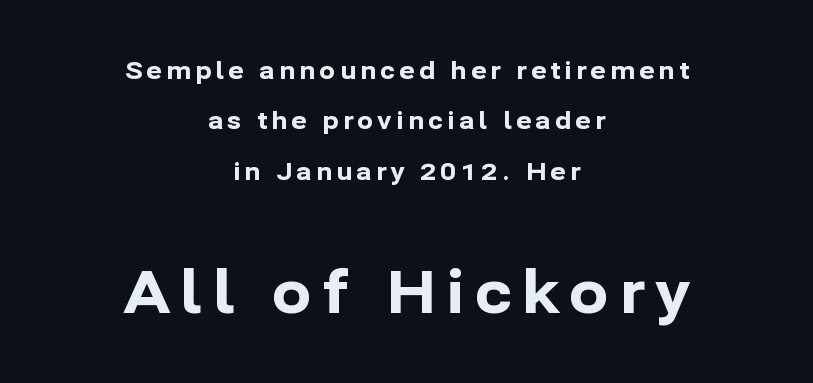
This sample has the flowing, uneven cadence of proportional lettering. One-word summary of the alignment: center. Heft: maximum for text — a bold. The foot of each line stays bare and open. Whoever set this chose breathing room over compactness in the vertical rhythm. Nothing sits at the stroke ends, so this counts as sans-serif.
